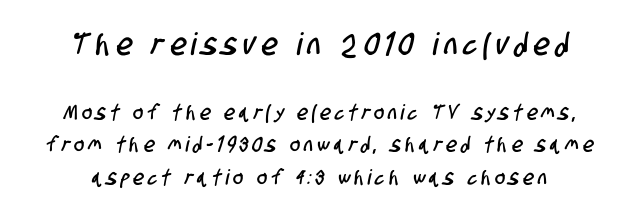
Rows of type keep a routine distance in the vertical direction. What stands out about the letter spacing? Its width — letters are far apart. Compare the two chunks: the upper has the greater cap height. Lines of text with bare space underneath.
